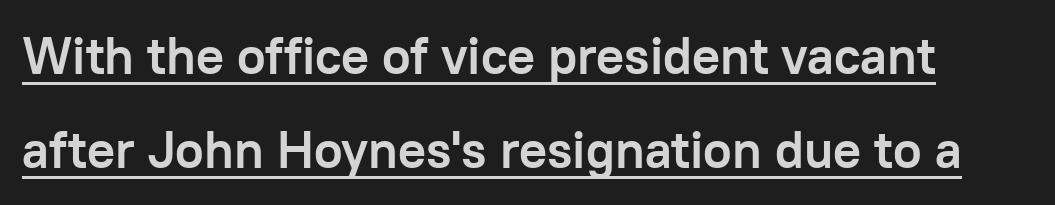
The image shows 52 px semibold sans-serif type, upright; set line spacing 1.81x, normal letter spacing, underlined; low stroke contrast and a medium x-height.
